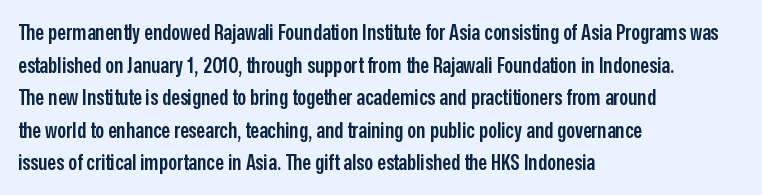
{"italic": "no", "bold": "semi", "underline": "no", "align": "left", "line_spacing": "normal", "line_spacing_ratio": 1.48, "letter_spacing": "normal", "letter_spacing_em": 0.0, "glyph_px": 22}
